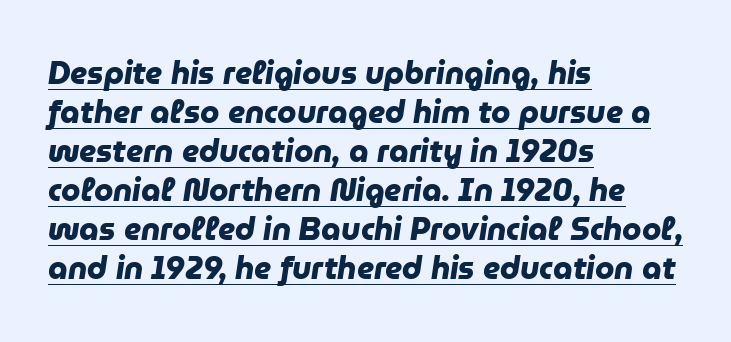
A typesetter would call this leading conventional body-copy spacing. Between one letter and the next there's only the usual sliver of space. Each letter keeps its own natural width here, so spacing adapts to shape. The string is rendered with underlining switched on.
